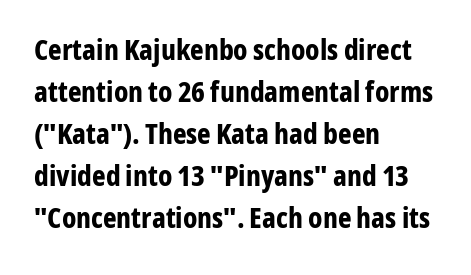
The typography opts for an upright posture over an oblique one. This sample keeps an unexceptional amount of space between lines. Words float on clear page, feet unadorned. Plenty of ink on the page — the face is bold. Serif or sans? Sans — the stroke terminals are bare.
